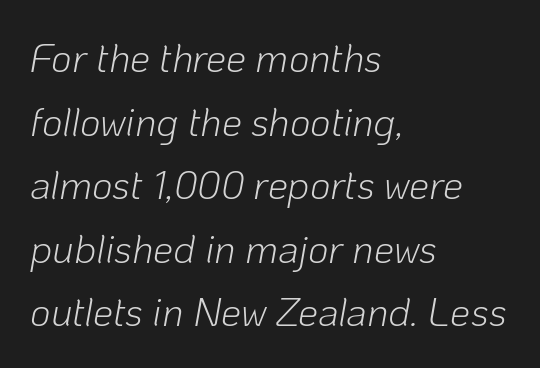
The image shows 40 px light type, italic (leaning right); set left-aligned, normal line spacing (1.59x), normal letter spacing, not underlined; low stroke contrast and a medium x-height.
